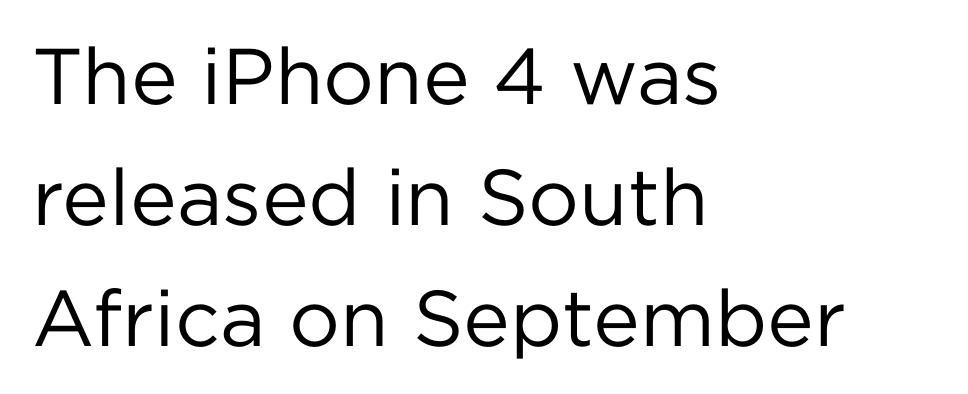
Q: Is the text bold? A: No.
Q: Is the text italic (slanted)? A: No, it is upright.
Q: Is the typeface a serif or a sans-serif typeface? A: Sans-serif.
Q: Is the text underlined? A: No.
Q: How is the paragraph aligned? A: Left-aligned.
Q: Is the spacing between letters normal or unusually wide? A: Normal.
Q: Is the spacing between lines tight, normal or loose? A: Normal.
Q: Width (condensed, normal, or wide)? A: Normal.
Q: Stroke contrast? A: Low.
Q: x-height? A: Medium.
Q: Monospaced? A: No.
